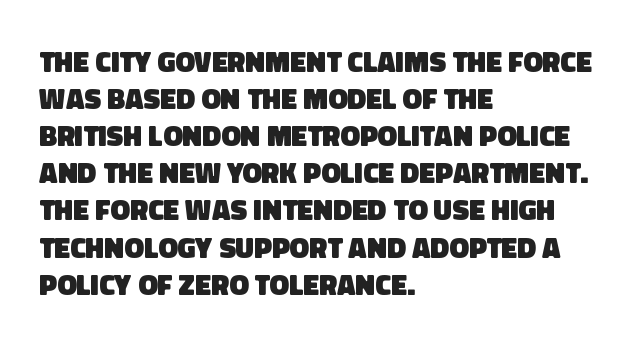
Look at the bottom of the vertical strokes: they stop flat, with no serifs. Horizontal alignment here is leftward, the default for most running prose. Does the leading feel generous? No, just average. The rendering uses natural spacing where letterforms have individual widths. Spacing between characters is what you'd get straight out of the box.
